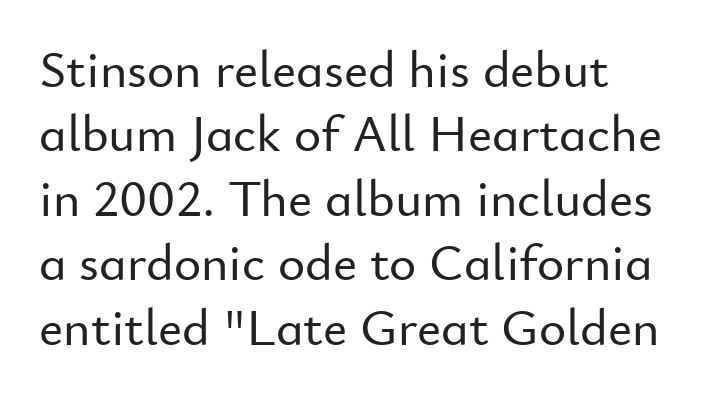
The image shows 52 px sans-serif type, upright; set line spacing 1.24x, normal letter spacing, not underlined; low stroke contrast and a small x-height.
